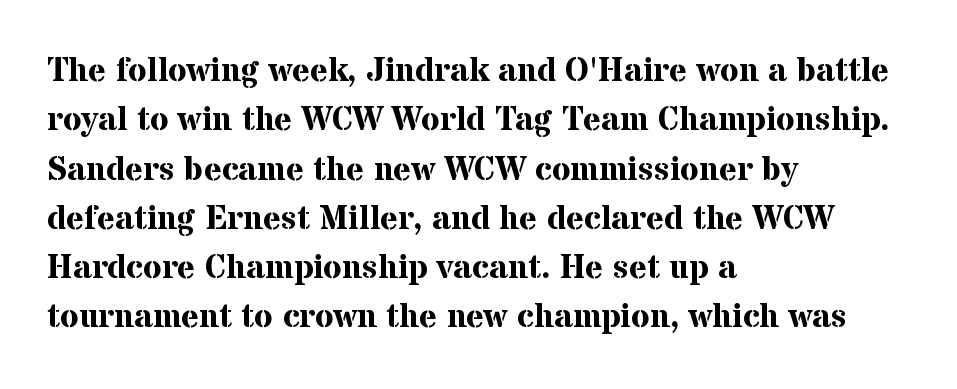
Q: Is the text bold? A: Yes.
Q: Is the text italic (slanted)? A: No, it is upright.
Q: Is the typeface a serif or a sans-serif typeface? A: Serif.
Q: Is the text underlined? A: No.
Q: How is the paragraph aligned? A: Left-aligned.
Q: Is the spacing between letters normal or unusually wide? A: Normal.
Q: Is the spacing between lines tight, normal or loose? A: Normal.
Q: Width (condensed, normal, or wide)? A: Normal.
Q: Stroke contrast? A: Medium.
Q: x-height? A: Medium.
Q: Monospaced? A: No.
